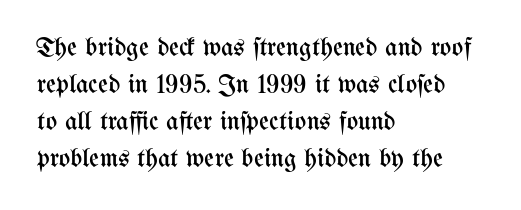
Reading down the block, your eye returns to a fixed left position each line. Tall strokes in this sample are plumb rather than angled. The rendering uses a moderate line-height, typical for paragraphs. This is not heavy type; no bold has been used. Any mark beneath the type? The region is blank. Each word holds together tightly as a unit, with standard inter-letter gaps.
